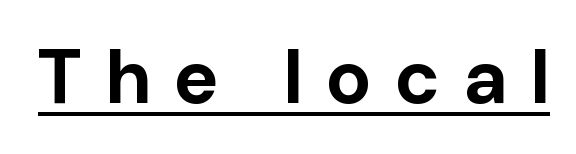
The image shows 76 px bold sans-serif type, upright; set unusually wide letter spacing (+0.33 em), underlined; low stroke contrast and a medium x-height.
